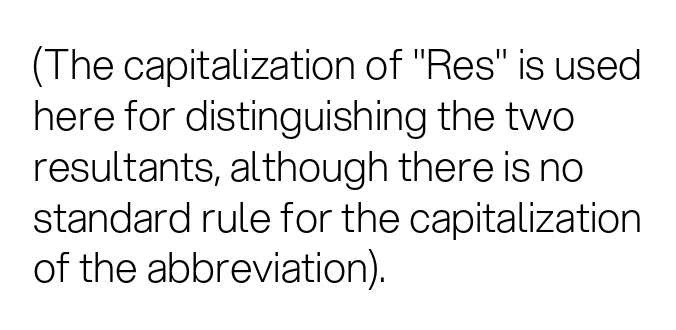
A sans-serif font was chosen for this passage. The line texture is even and compact thanks to regular tracking. Does the lettering tilt? It doesn't — this is upright. If you drew a ruler down the left edge, every line would touch it. Has an underline been added? It has not. The passage shown is not bold in any degree.
